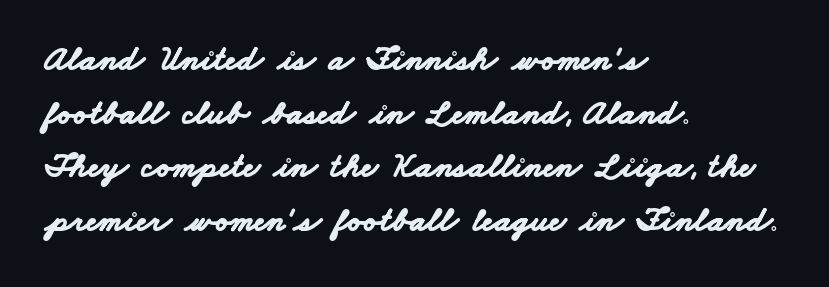
The image shows 35 px bold, wide sans-serif type; set left-aligned, normal line spacing (1.53x), normal letter spacing, not underlined; low stroke contrast and a small x-height.
